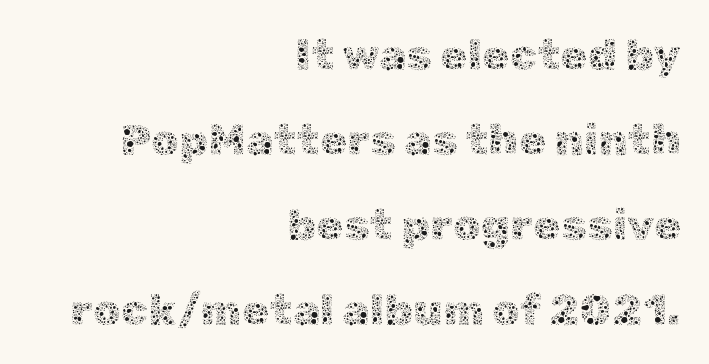
{"italic": "no", "bold": "no", "weight": "thin", "width": "normal", "x_height": "medium", "monospaced": "no", "underline": "no", "align": "right", "line_spacing": "loose", "line_spacing_ratio": 1.93, "letter_spacing": "normal", "letter_spacing_em": 0.0, "glyph_px": 44}
